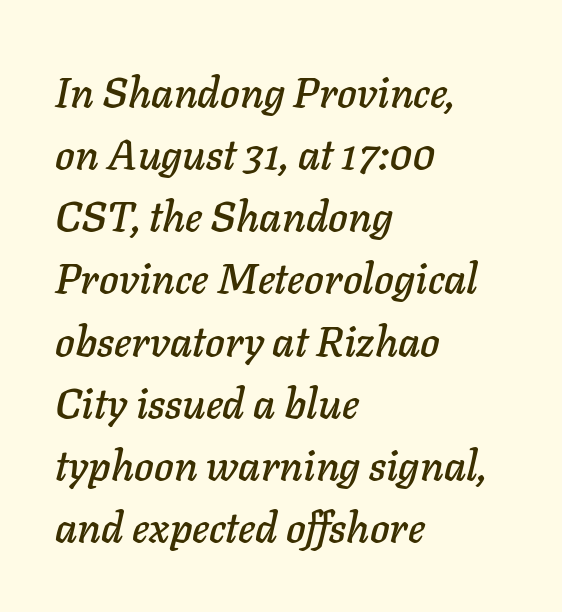
{"italic": "yes", "lean": "right", "slant_degrees": 11, "width": "normal", "stroke_contrast": "low", "x_height": "medium", "monospaced": "no", "underline": "no", "align": "left", "line_spacing": "normal", "line_spacing_ratio": 1.48, "letter_spacing": "normal", "letter_spacing_em": 0.0, "glyph_px": 42}
